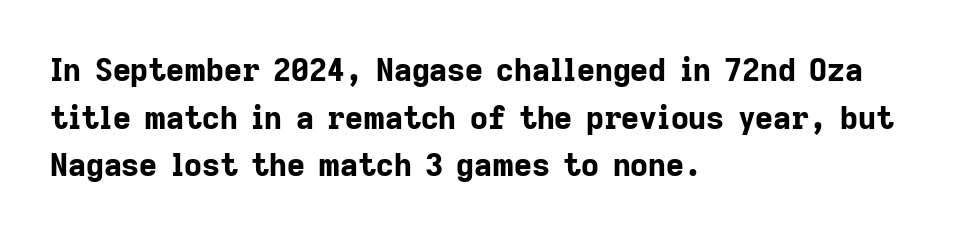
Q: Is the text bold? A: Yes.
Q: Is the text italic (slanted)? A: No, it is upright.
Q: Is the typeface a serif or a sans-serif typeface? A: Sans-serif.
Q: Is the text underlined? A: No.
Q: How is the paragraph aligned? A: Left-aligned.
Q: Is the spacing between letters normal or unusually wide? A: Normal.
Q: Is the spacing between lines tight, normal or loose? A: Normal.
Q: Width (condensed, normal, or wide)? A: Normal.
Q: Stroke contrast? A: Low.
Q: x-height? A: Medium.
Q: Monospaced? A: No.
